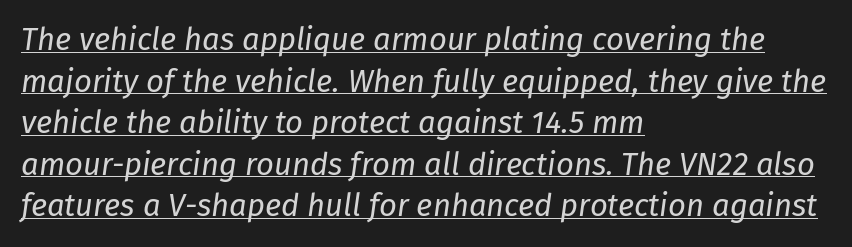
The image shows 31 px regular-weight type, italic (leaning right); set left-aligned, normal line spacing (1.34x), normal letter spacing, underlined; low stroke contrast and a medium x-height.
